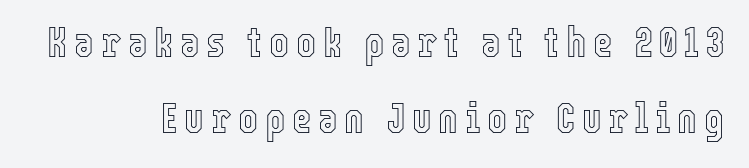
Q: Is the text italic (slanted)? A: No, it is upright.
Q: Is the text underlined? A: No.
Q: How is the paragraph aligned? A: Right-aligned.
Q: Width (condensed, normal, or wide)? A: Condensed.
Q: x-height? A: Medium.
Q: Monospaced? A: No.
